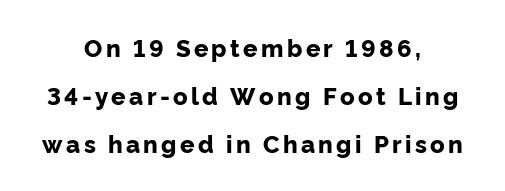
{"italic": "no", "bold": "yes", "underline": "no", "align": "center", "line_spacing": "loose", "line_spacing_ratio": 2.01, "glyph_px": 24}
